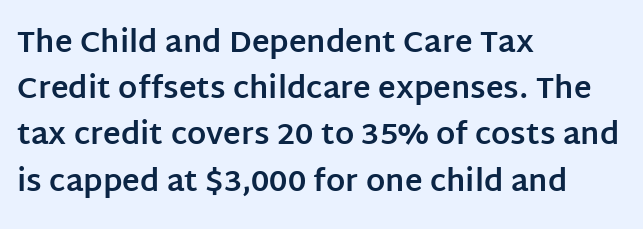
Nobody drew a line under any word here. The rendering uses natural spacing where letterforms have individual widths. This rendering employs a face without finishing strokes, i.e., a sans-serif. Between one letter and the next there's only the usual sliver of space.
